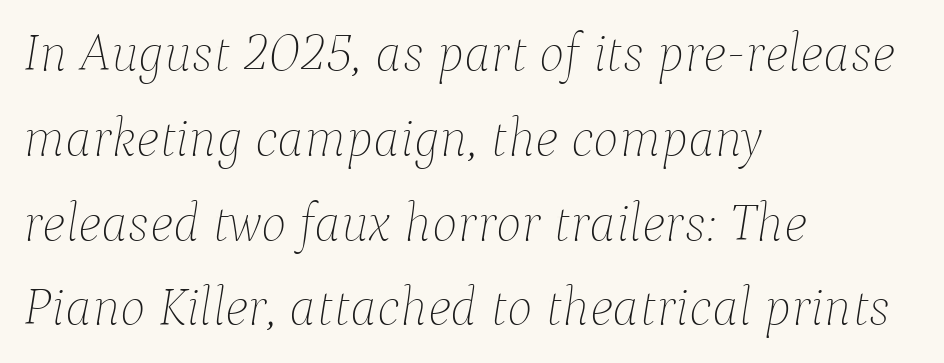
The image shows 54 px thin type, italic (leaning right); set left-aligned, normal line spacing (1.57x), normal letter spacing, not underlined; low stroke contrast and a medium x-height.
